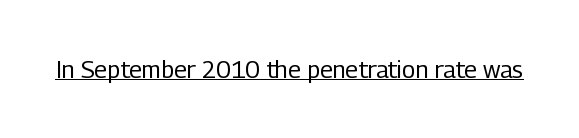
The image shows 24 px text type, upright; set normal letter spacing, underlined.
